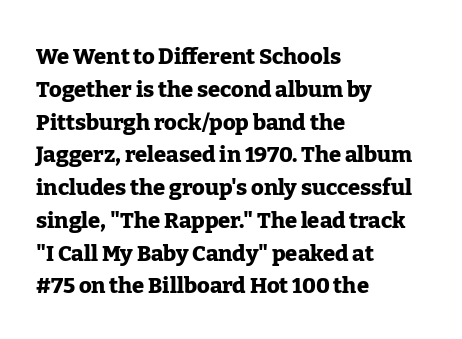
Q: Is the text bold? A: Yes.
Q: Is the text italic (slanted)? A: No, it is upright.
Q: Is the text underlined? A: No.
Q: How is the paragraph aligned? A: Left-aligned.
Q: Is the spacing between letters normal or unusually wide? A: Normal.
Q: Is the spacing between lines tight, normal or loose? A: Normal.
